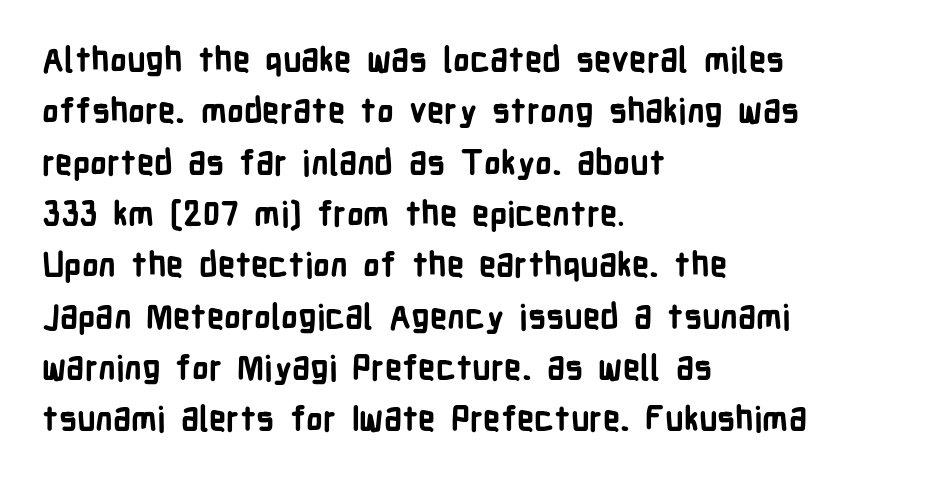
The image shows 34 px bold, condensed sans-serif type, upright; set left-aligned, normal line spacing (1.51x), normal letter spacing, not underlined; low stroke contrast and a medium x-height.
